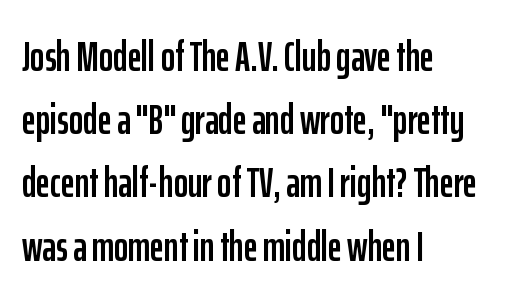
{"serif": "no", "italic": "no", "width": "condensed", "stroke_contrast": "low", "x_height": "medium", "monospaced": "no", "underline": "no", "align": "left", "line_spacing": "normal", "line_spacing_ratio": 1.47, "letter_spacing": "normal", "letter_spacing_em": 0.0, "glyph_px": 43}
